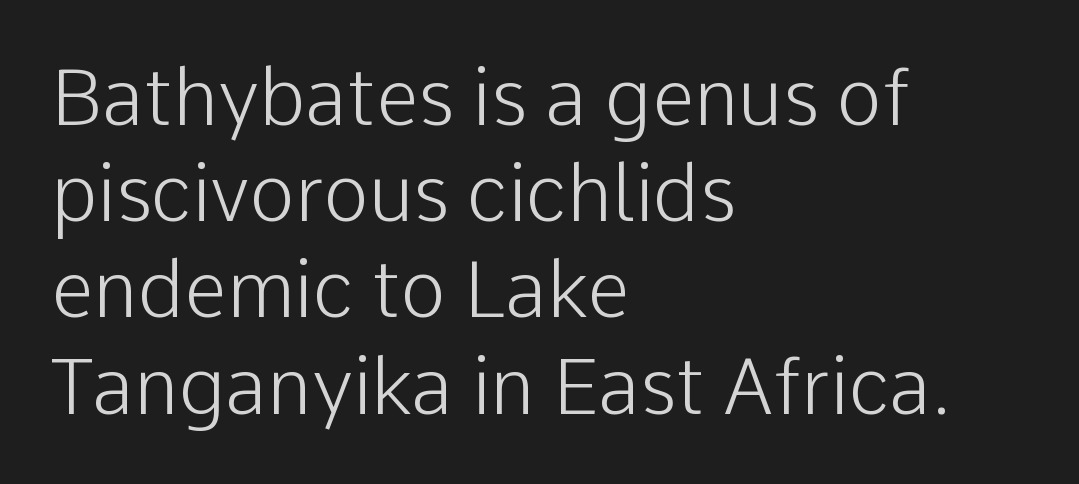
The image shows 77 px light sans-serif type, upright; set left-aligned, normal line spacing (1.25x), normal letter spacing, not underlined; low stroke contrast and a medium x-height.
